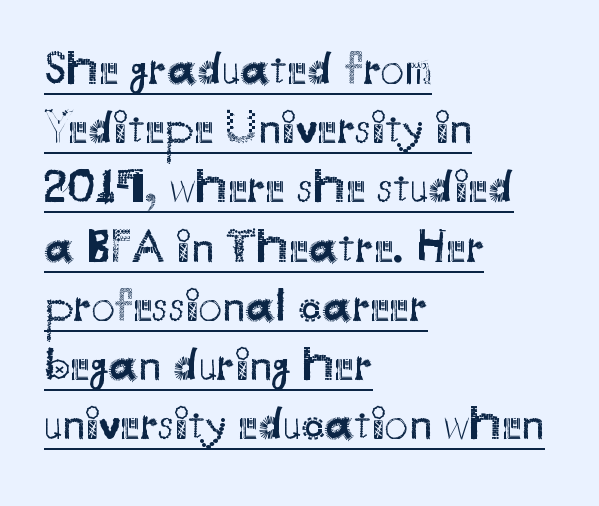
{"serif": "no", "italic": "no", "bold": "no", "weight": "regular", "width": "normal", "stroke_contrast": "medium", "x_height": "small", "monospaced": "no", "underline": "yes", "align": "left", "line_spacing": "normal", "line_spacing_ratio": 1.26, "letter_spacing": "normal", "letter_spacing_em": 0.0, "glyph_px": 47}
